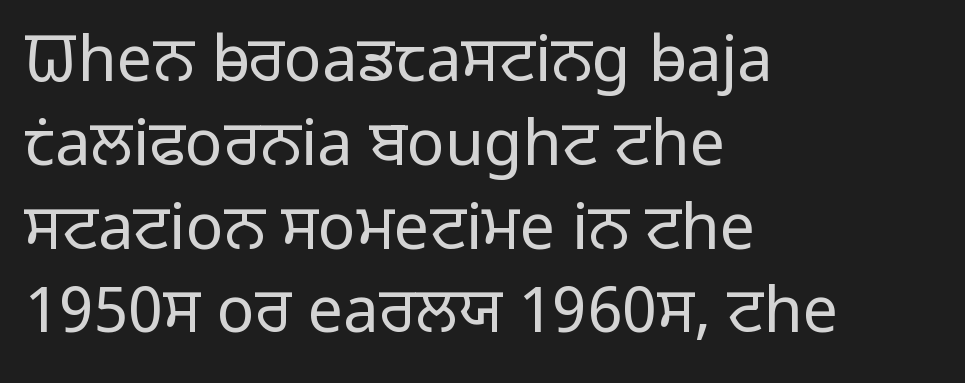
These lines are set flush left with a ragged right edge. Underline: absent. Standard letterfit; no display-style spreading of the glyphs. The face used here is a sans, in the tradition of grotesques and geometrics.
